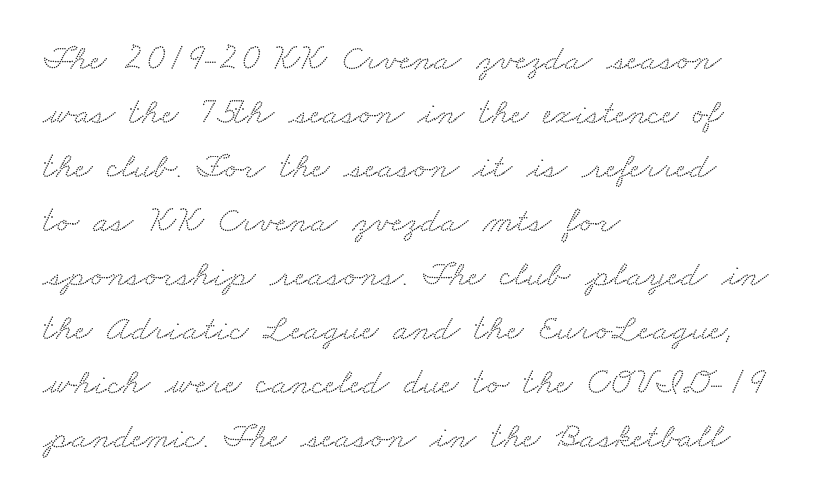
{"serif": "yes", "width": "wide", "stroke_contrast": "low", "x_height": "small", "monospaced": "no", "underline": "no", "align": "left", "line_spacing": "normal", "line_spacing_ratio": 1.46, "letter_spacing": "normal", "letter_spacing_em": 0.0, "glyph_px": 37}
